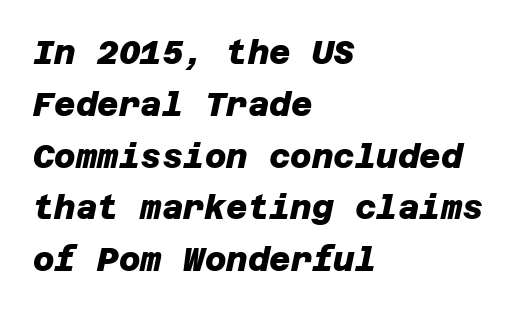
The lines in this sample share a left origin and differ only in where they stop. Each row of text sits above clean, open space. You can tell from the bare stems that sans-serif type was used. Heft: maximum for text — a bold. Interline gaps are of average width in this sample. Students, note that the glyphs here touch the page at normal intervals.
